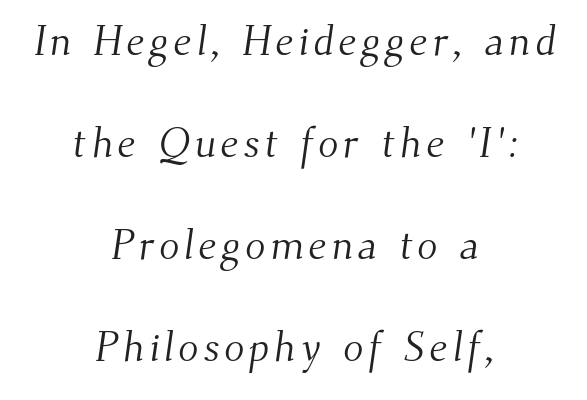
{"serif": "yes", "bold": "no", "weight": "light", "width": "normal", "stroke_contrast": "medium", "x_height": "small", "monospaced": "no", "underline": "no", "align": "center", "line_spacing": "loose", "line_spacing_ratio": 2.43, "glyph_px": 42}
